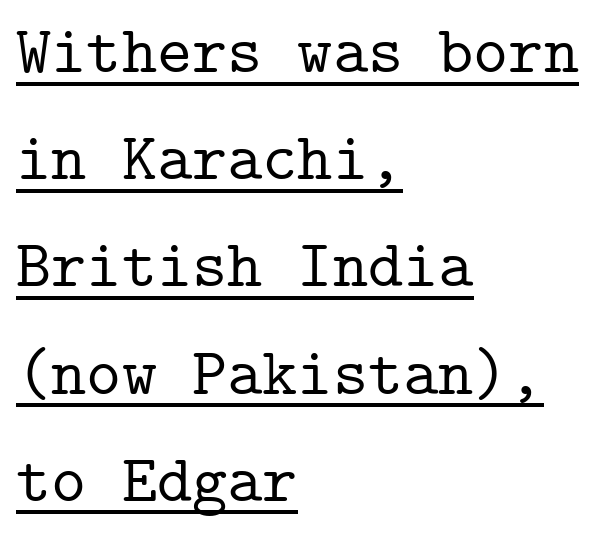
{"serif": "yes", "italic": "no", "width": "normal", "stroke_contrast": "low", "x_height": "medium", "monospaced": "yes", "underline": "yes", "align": "left", "line_spacing": "normal", "line_spacing_ratio": 1.6, "letter_spacing": "normal", "letter_spacing_em": 0.0, "glyph_px": 67}
